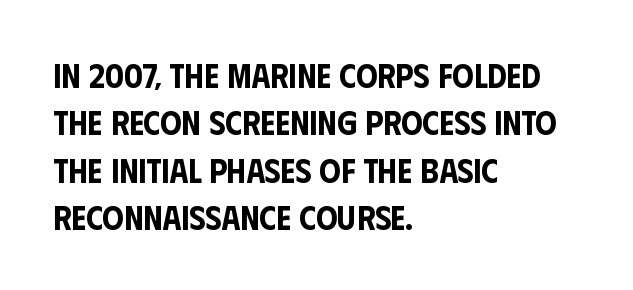
Q: Is the text italic (slanted)? A: No, it is upright.
Q: Is the typeface a serif or a sans-serif typeface? A: Sans-serif.
Q: Is the text underlined? A: No.
Q: How is the paragraph aligned? A: Left-aligned.
Q: Is the spacing between letters normal or unusually wide? A: Normal.
Q: Is the spacing between lines tight, normal or loose? A: Normal.
Q: Width (condensed, normal, or wide)? A: Condensed.
Q: Stroke contrast? A: Low.
Q: x-height? A: Large.
Q: Monospaced? A: No.
